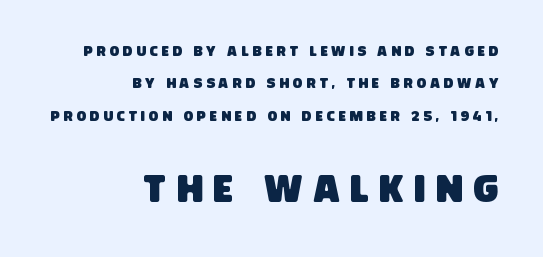
Q: Is the typeface a serif or a sans-serif typeface? A: Sans-serif.
Q: Is the text underlined? A: No.
Q: How is the paragraph aligned? A: Right-aligned.
Q: Is the spacing between letters normal or unusually wide? A: Unusually wide.
Q: Is the spacing between lines tight, normal or loose? A: Loose.
Q: Which block of text is set in a larger size, the first (top) or the second (bottom)? A: The second (bottom) one.
Q: Width (condensed, normal, or wide)? A: Condensed.
Q: Stroke contrast? A: Low.
Q: x-height? A: Large.
Q: Monospaced? A: No.
